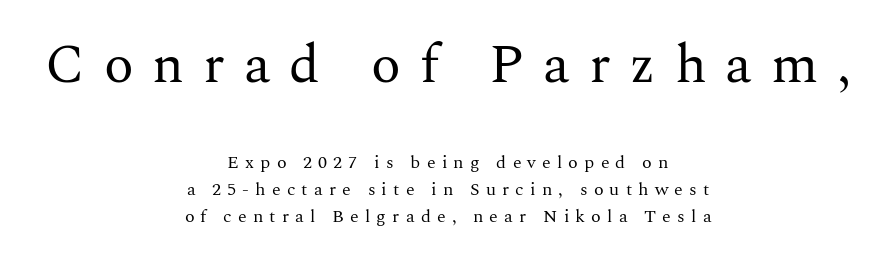
The glyphs in this specimen are seriffed. Ink coverage per letter is moderate at most. This sample has the flowing, uneven cadence of proportional lettering. What stands out about the letter spacing? Its width — letters are far apart. Layout note: lines centered.
